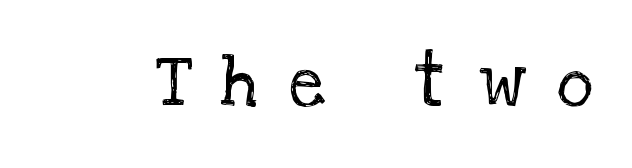
The image shows 70 px regular-weight serif type, upright; set unusually wide letter spacing (+0.48 em), not underlined; low stroke contrast and a large x-height.
